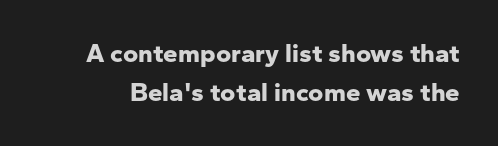
{"italic": "no", "bold": "yes", "underline": "no", "line_spacing": "normal", "line_spacing_ratio": 1.5, "letter_spacing": "normal", "letter_spacing_em": 0.0, "glyph_px": 26}
